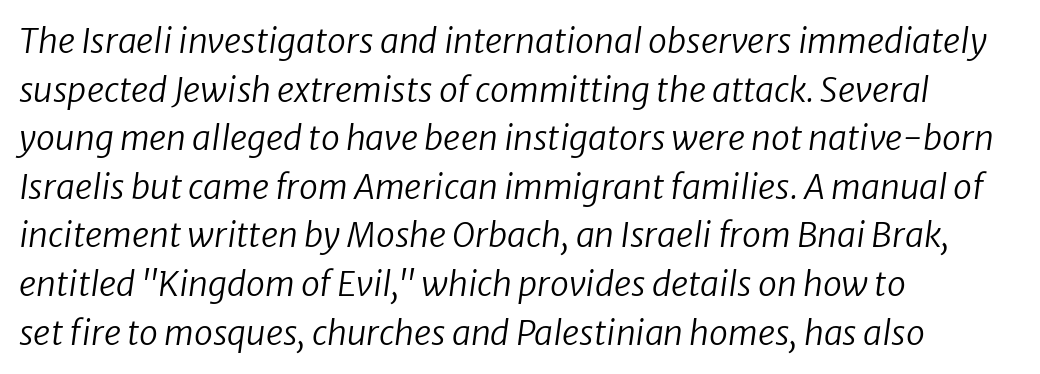
{"italic": "yes", "lean": "right", "slant_degrees": 8, "bold": "no", "weight": "regular", "width": "normal", "stroke_contrast": "low", "x_height": "medium", "monospaced": "no", "underline": "no", "align": "left", "line_spacing": "normal", "line_spacing_ratio": 1.43, "letter_spacing": "normal", "letter_spacing_em": 0.0, "glyph_px": 34}
